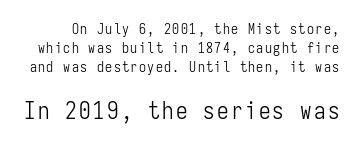
Plain, unruled lines of type. Italic? Not at all — the glyphs are vertical. Line spacing here is normal. Stems here are at most as thick as an everyday book face. Here the second block reads like a headline and the first like body copy.
